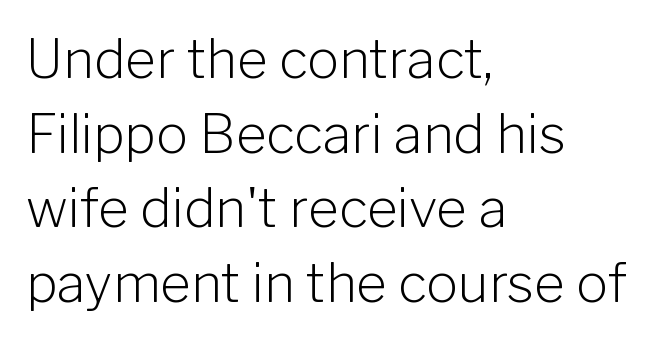
The image shows 53 px light sans-serif type, upright; set left-aligned, normal line spacing (1.41x), normal letter spacing, not underlined; low stroke contrast and a medium x-height.
